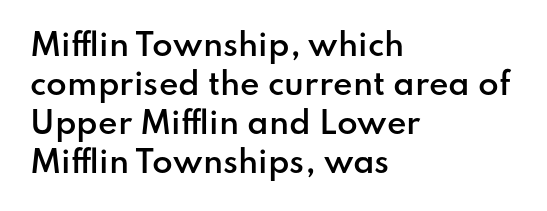
Tracking value appears to be zero — textbook default spacing. Is this a sans? Yes — the strokes have no serifs. The letters stand straight up with perfectly vertical stems. The rendering anchors every line to the left-hand side. Here the designer chose a conventional face with non-uniform glyph widths. On the weight axis this lands at semibold, roughly 600.
